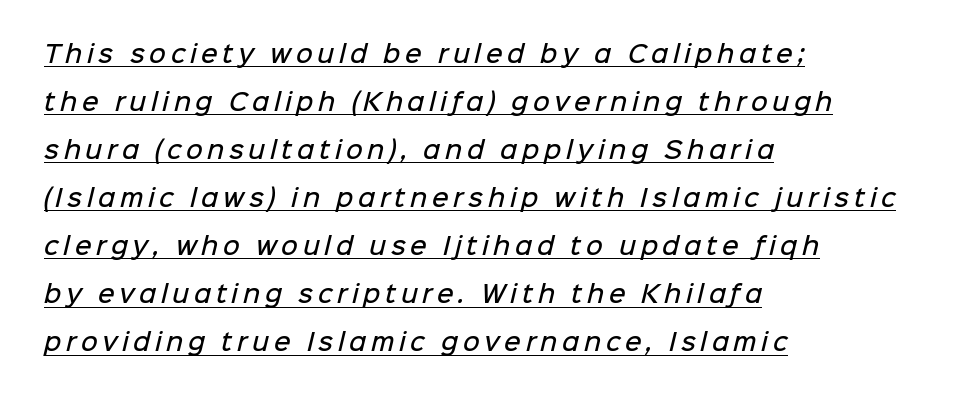
Reading down the block, your eye returns to a fixed left position each line. Honestly, the letter spacing is so wide it's the main thing you notice. This block would shrink considerably if given ordinary leading; it's expanded now. Underlined type.
